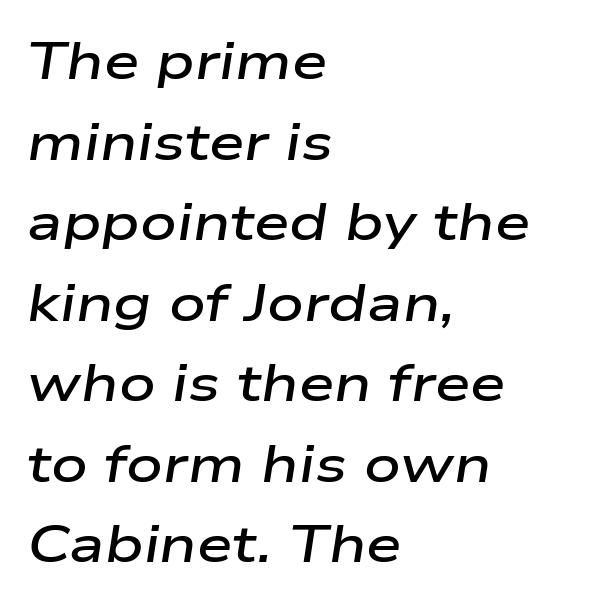
The image shows 51 px semibold, wide type, italic (leaning right); set left-aligned, normal line spacing (1.58x), normal letter spacing, not underlined; low stroke contrast and a medium x-height.
